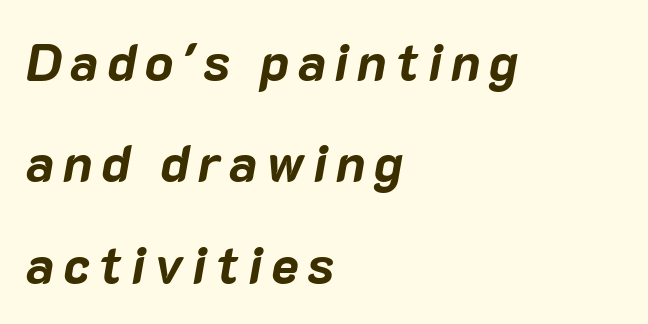
Is there much room between lines? Yes — plenty of vertical air separates them. Varying glyph widths throughout — classic text-font behaviour. Reading down the block, your eye returns to a fixed left position each line. On the weight axis this lands at bold, roughly 700. Nobody drew a line under any word here.
